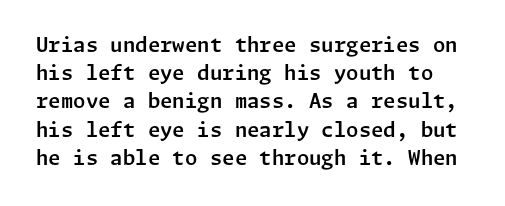
The image shows 20 px text type, upright; set normal line spacing (1.41x), normal letter spacing, not underlined.
